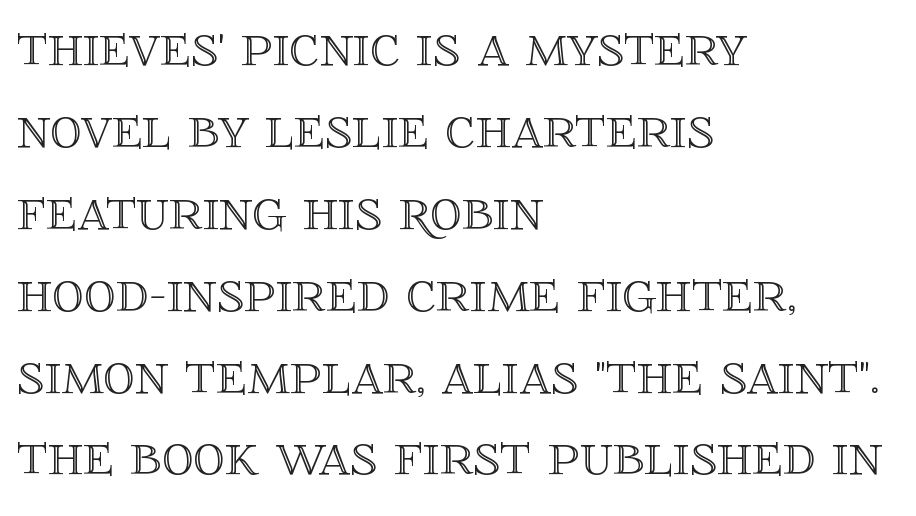
The image shows 63 px text type, upright; set left-aligned, normal line spacing (1.3x), normal letter spacing, not underlined; a large x-height.
